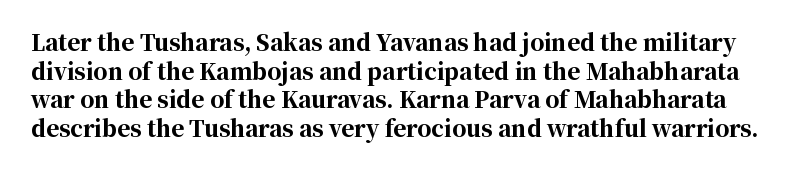
The image shows 22 px bold type, upright; set normal line spacing (1.3x), normal letter spacing, not underlined.
